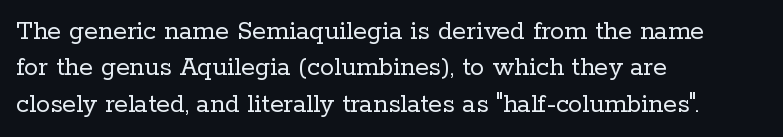
The image shows 28 px regular-weight serif type, upright; set left-aligned, normal line spacing (1.3x), normal letter spacing, not underlined; low stroke contrast and a medium x-height.
